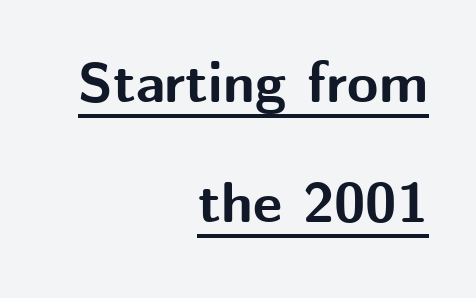
{"serif": "no", "italic": "no", "bold": "yes", "weight": "bold", "width": "normal", "stroke_contrast": "medium", "x_height": "medium", "monospaced": "no", "underline": "yes", "align": "right", "line_spacing": "loose", "line_spacing_ratio": 2.11, "letter_spacing": "normal", "letter_spacing_em": 0.0, "glyph_px": 57}
